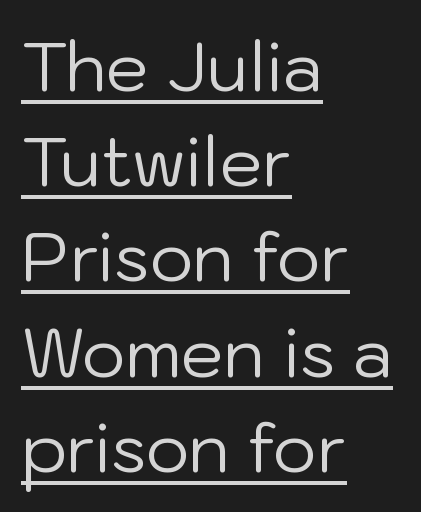
Classification — sans serif. Is this a fixed-width face? No — the glyphs have proportional, varying widths. Unbolded letterforms with no extra heft. Caption: multi-line text, flush left, ragged right.
